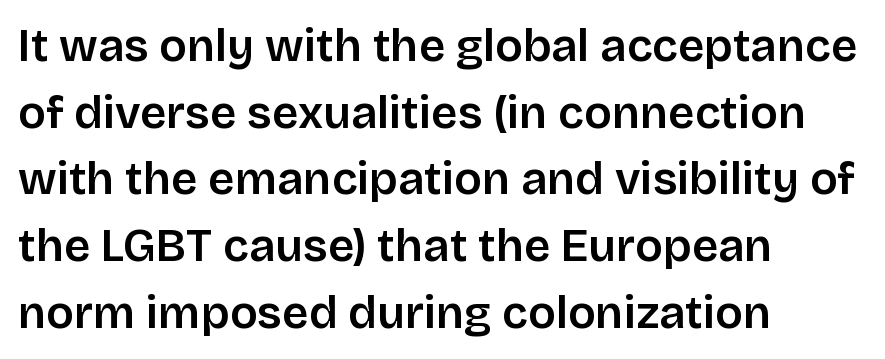
The image shows 46 px sans-serif type, upright; set left-aligned, normal line spacing (1.45x), normal letter spacing, not underlined; low stroke contrast and a large x-height.
